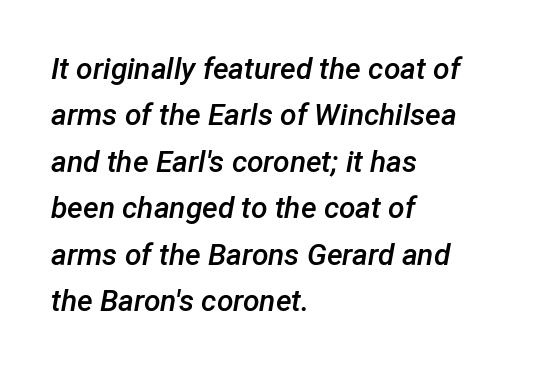
Yep, that's italic — everything's leaning. Interline gaps are of average width in this sample. Lines of text with bare space underneath. Visually the block forms a straight wall on the left and a jagged coastline on the right. The rendering uses natural spacing where letterforms have individual widths.
